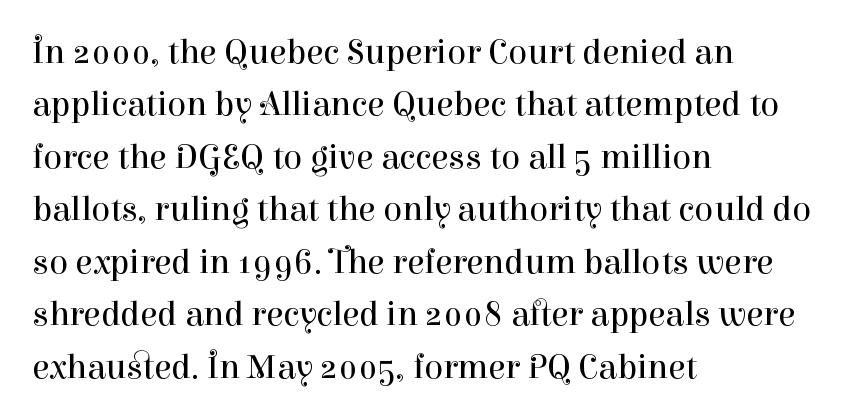
Q: Is the text bold? A: No.
Q: Is the text italic (slanted)? A: No, it is upright.
Q: Is the typeface a serif or a sans-serif typeface? A: Serif.
Q: Is the text underlined? A: No.
Q: How is the paragraph aligned? A: Left-aligned.
Q: Is the spacing between letters normal or unusually wide? A: Normal.
Q: Is the spacing between lines tight, normal or loose? A: Normal.
Q: Width (condensed, normal, or wide)? A: Normal.
Q: Stroke contrast? A: High.
Q: x-height? A: Medium.
Q: Monospaced? A: No.
